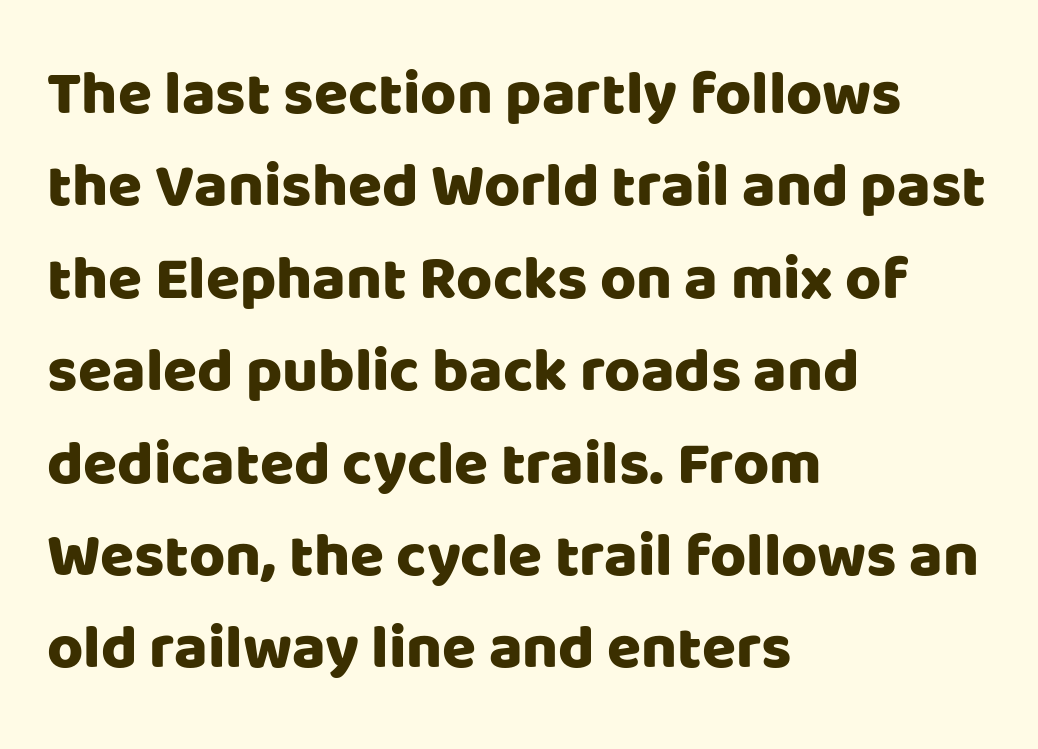
A bare baseline throughout the passage. It's the straight-up-and-down kind of type. Words appear dense and cohesive because spacing is normal. To sum up the face: it is a sans, with no serifs.
